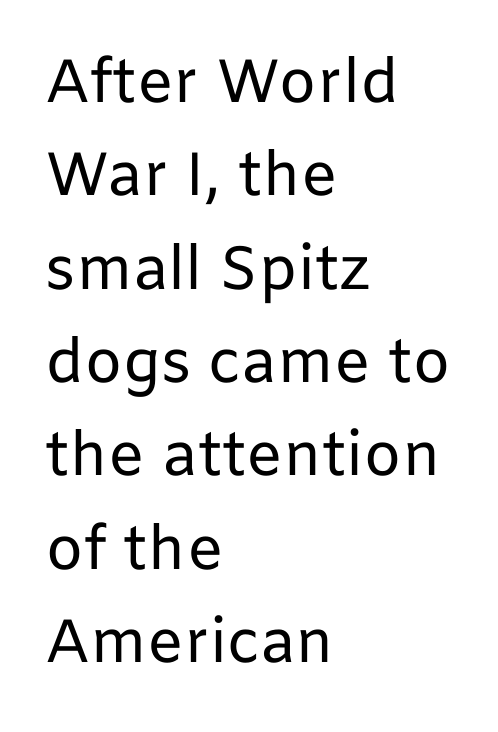
The image shows 61 px regular-weight sans-serif type, upright; set left-aligned, normal line spacing (1.53x), normal letter spacing, not underlined; low stroke contrast and a medium x-height.
